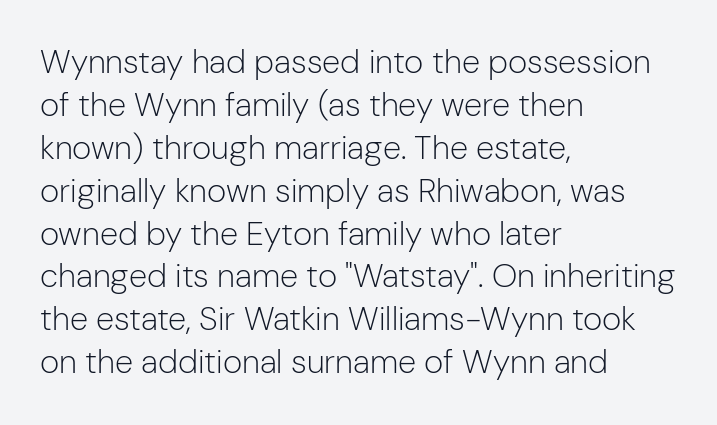
Quick note: not italic, upright. The passage shown stacks its lines at a standard gap. A classic flush-left, rag-right setting is used for this passage. Caption: standard tracking, unaltered. The typeface chosen for these lines omits serifs. Weight: not bold — regular or lighter.
